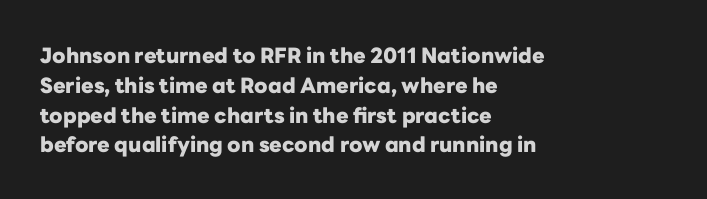
The image shows 21 px bold type, upright; set left-aligned, normal line spacing (1.42x), normal letter spacing, not underlined.
